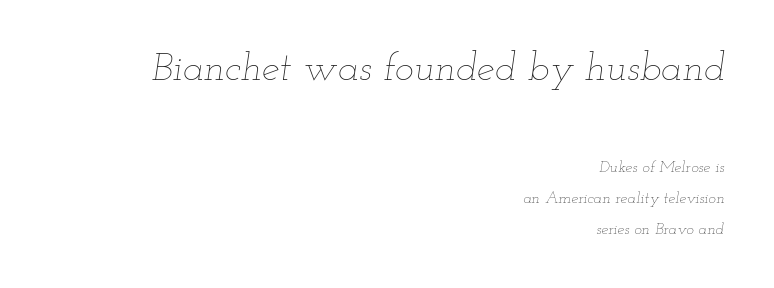
Q: Is the text bold? A: No.
Q: Is the text italic (slanted)? A: Yes, it leans right by about 12 degrees.
Q: Is the text underlined? A: No.
Q: How is the paragraph aligned? A: Right-aligned.
Q: Is the spacing between letters normal or unusually wide? A: Normal.
Q: Is the spacing between lines tight, normal or loose? A: Loose.
Q: Which block of text is set in a larger size, the first (top) or the second (bottom)? A: The first (top) one.
Q: Width (condensed, normal, or wide)? A: Wide.
Q: Stroke contrast? A: Low.
Q: x-height? A: Small.
Q: Monospaced? A: No.
